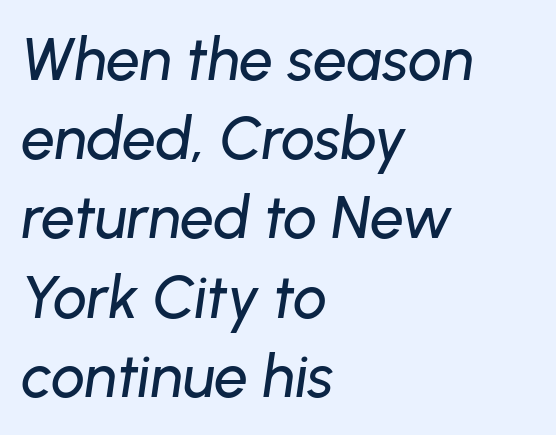
{"italic": "yes", "lean": "right", "slant_degrees": 8, "width": "normal", "stroke_contrast": "low", "x_height": "medium", "monospaced": "no", "underline": "no", "align": "left", "line_spacing": "normal", "line_spacing_ratio": 1.32, "letter_spacing": "normal", "letter_spacing_em": 0.0, "glyph_px": 60}
